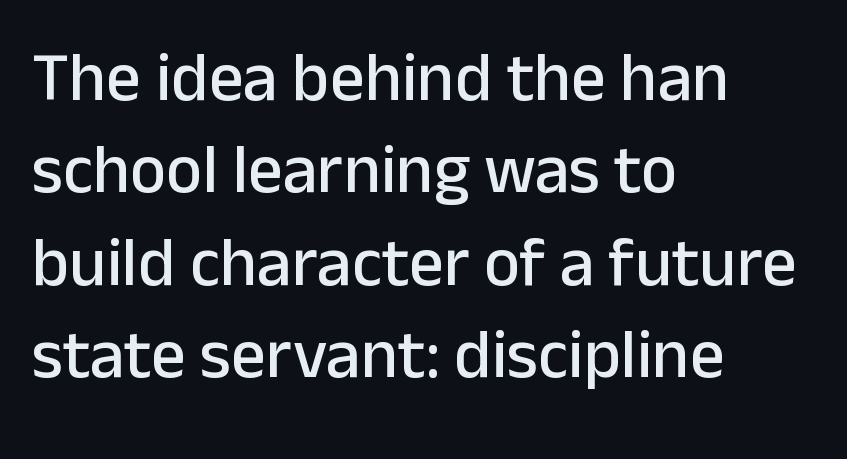
Q: Is the text italic (slanted)? A: No, it is upright.
Q: Is the typeface a serif or a sans-serif typeface? A: Sans-serif.
Q: Is the text underlined? A: No.
Q: How is the paragraph aligned? A: Left-aligned.
Q: Is the spacing between letters normal or unusually wide? A: Normal.
Q: Is the spacing between lines tight, normal or loose? A: Normal.
Q: Width (condensed, normal, or wide)? A: Normal.
Q: Stroke contrast? A: Low.
Q: x-height? A: Medium.
Q: Monospaced? A: No.
